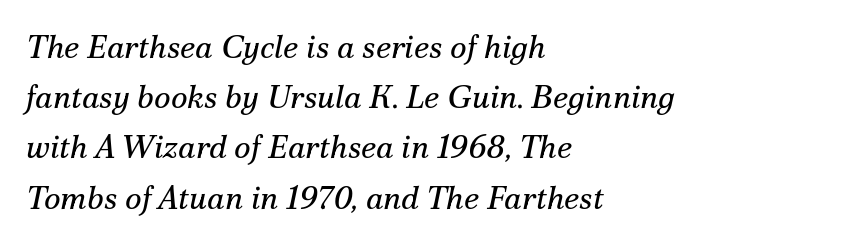
No chunkiness to these letters — they're not bold. A normal amount of white space separates one row of letters from the next. Examine the stroke ends and you'll spot serifs. A typesetter would mark this as italic. Looks like regular typesetting: each glyph gets only the width it needs. Bare-footed words on every line.
